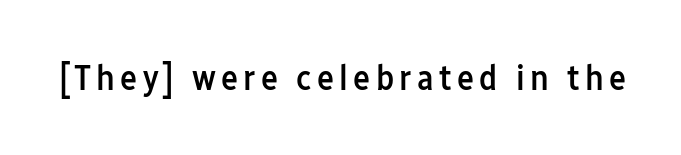
Stroke thickness is moderately raised; the sample reads as semibold. Each row of text sits above clean, open space. This is sans-serif lettering, the kind often seen on screens and signage. Unlike italic type, these characters show no tilt at all.
